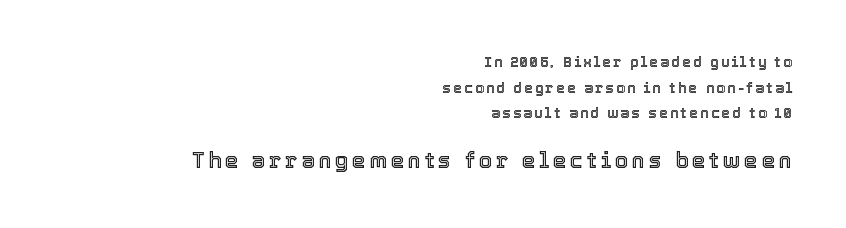
{"italic": "no", "underline": "no", "align": "right", "line_spacing_ratio": 1.83, "larger_block": "second", "size_ratio": 1.57, "glyph_px": 22}
